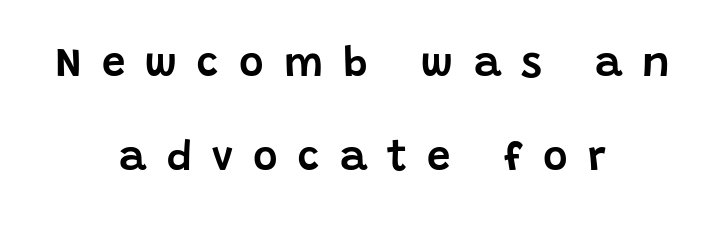
The image shows 42 px sans-serif type, upright; set centered, loose line spacing (2.25x), unusually wide letter spacing (+0.48 em), not underlined; low stroke contrast and a large x-height.
